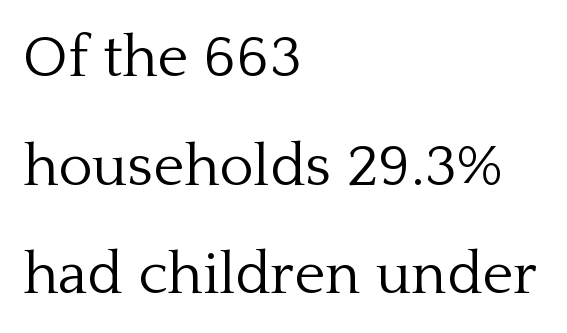
The specimen reads as upright at a glance. Line beginnings align vertically; line endings do not. Type style note: has serifs. Here the designer chose a conventional face with non-uniform glyph widths. The glyphs are unaccompanied by any horizontal stroke below them.
